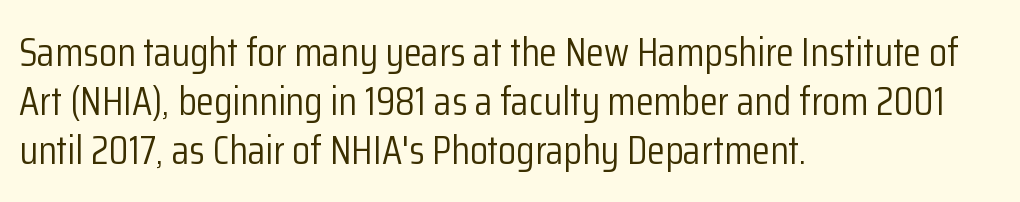
The image shows 41 px light, condensed sans-serif type, upright; set left-aligned, line spacing 1.2x, normal letter spacing, not underlined; low stroke contrast and a medium x-height.
